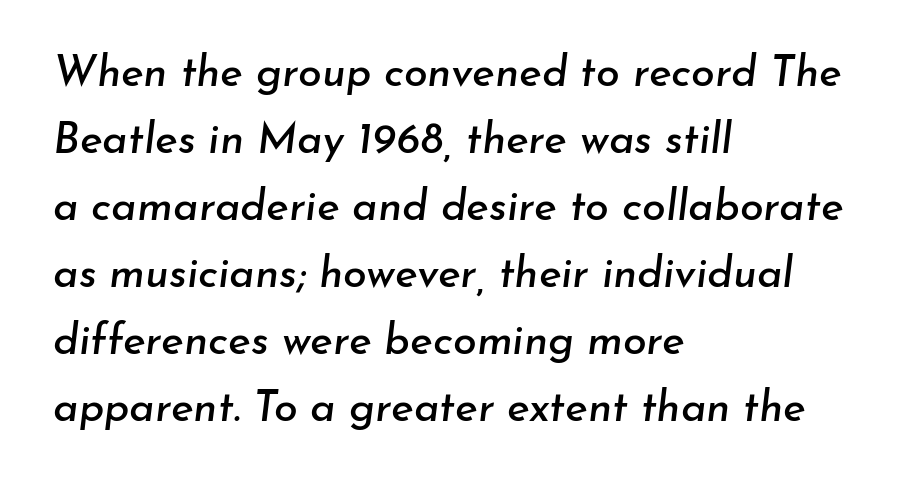
Q: Is the text italic (slanted)? A: Yes, it leans right by about 7 degrees.
Q: Is the text underlined? A: No.
Q: How is the paragraph aligned? A: Left-aligned.
Q: Is the spacing between letters normal or unusually wide? A: Normal.
Q: Is the spacing between lines tight, normal or loose? A: Normal.
Q: Width (condensed, normal, or wide)? A: Normal.
Q: Stroke contrast? A: Low.
Q: x-height? A: Small.
Q: Monospaced? A: No.
